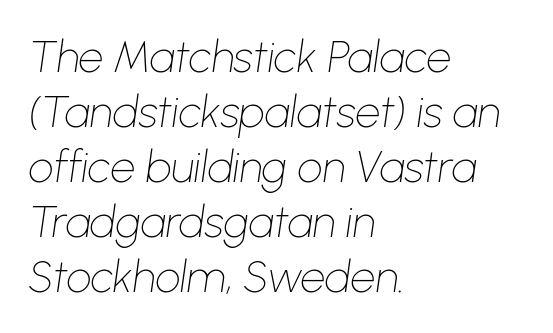
{"italic": "yes", "lean": "right", "slant_degrees": 8, "bold": "no", "weight": "thin", "width": "normal", "stroke_contrast": "low", "x_height": "medium", "monospaced": "no", "underline": "no", "align": "left", "line_spacing": "normal", "line_spacing_ratio": 1.25, "letter_spacing": "normal", "letter_spacing_em": 0.0, "glyph_px": 44}
